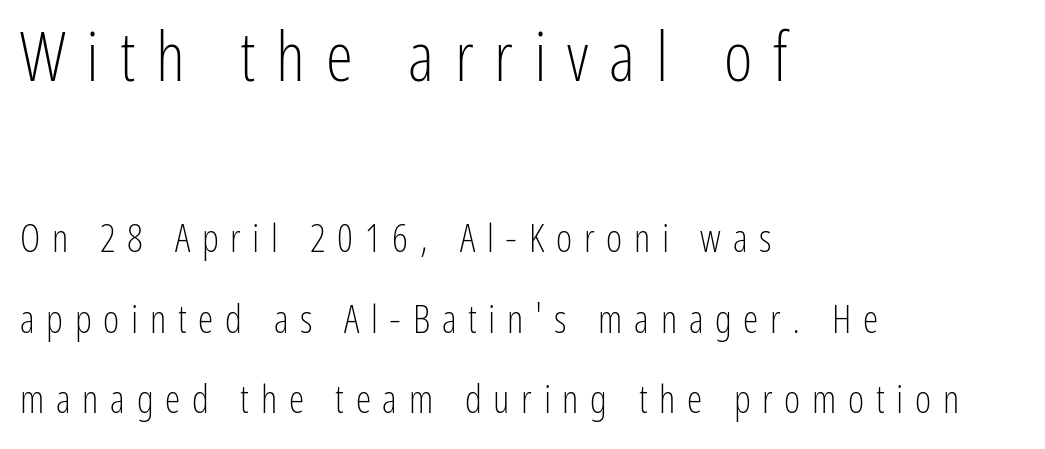
The image shows 69 px light, condensed sans-serif type, upright; set left-aligned, loose line spacing (2.07x), unusually wide letter spacing (+0.3 em), not underlined; the first (top) block is 1.77x larger; low stroke contrast and a medium x-height.
